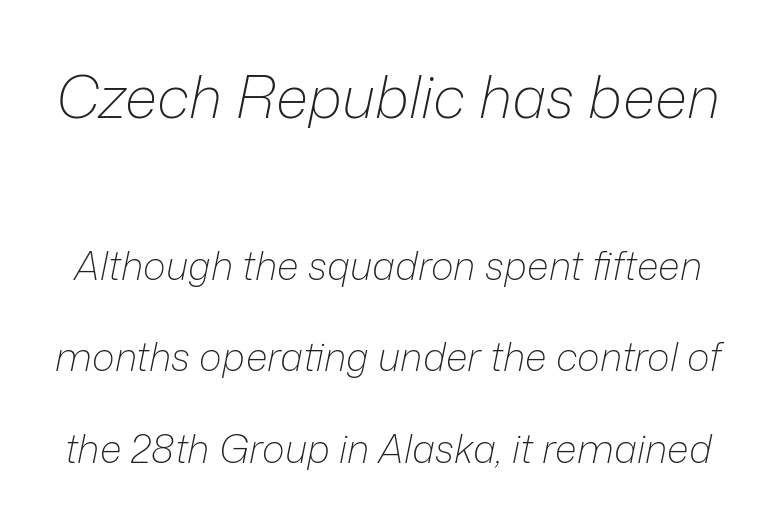
Vertically, the passage feels expansive, rows floating well apart. Counters stay open thanks to moderate or lighter strokes. The letters advance in unequal steps, a hallmark of proportional type. This rendering leaves character spacing at its baseline value.
